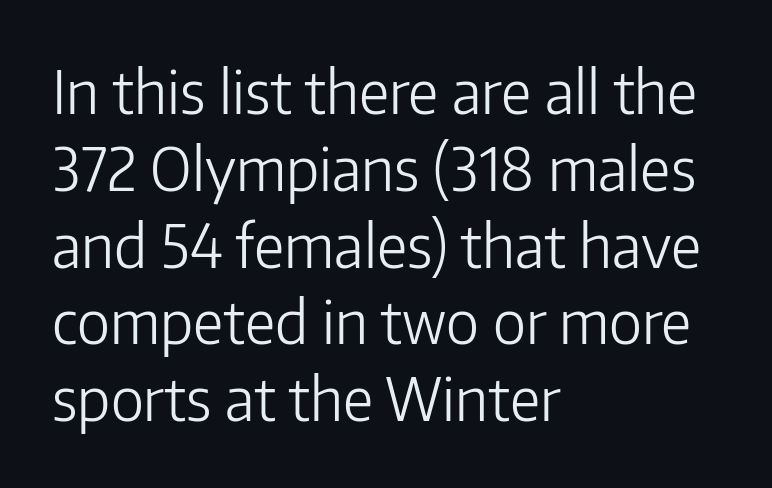
Q: Is the text bold? A: No.
Q: Is the text italic (slanted)? A: No, it is upright.
Q: Is the typeface a serif or a sans-serif typeface? A: Sans-serif.
Q: Is the text underlined? A: No.
Q: How is the paragraph aligned? A: Left-aligned.
Q: Is the spacing between letters normal or unusually wide? A: Normal.
Q: Is the spacing between lines tight, normal or loose? A: Normal.
Q: Width (condensed, normal, or wide)? A: Normal.
Q: Stroke contrast? A: Low.
Q: x-height? A: Medium.
Q: Monospaced? A: No.
